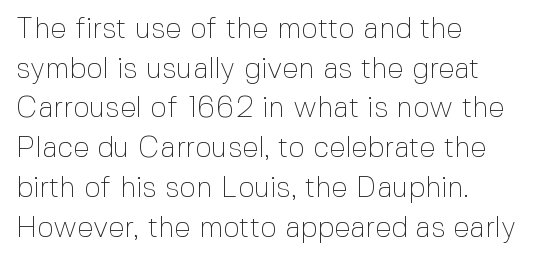
{"serif": "no", "italic": "no", "bold": "no", "weight": "thin", "width": "normal", "x_height": "medium", "monospaced": "no", "underline": "no", "align": "left", "line_spacing": "normal", "line_spacing_ratio": 1.37, "letter_spacing": "normal", "letter_spacing_em": 0.0, "glyph_px": 29}
